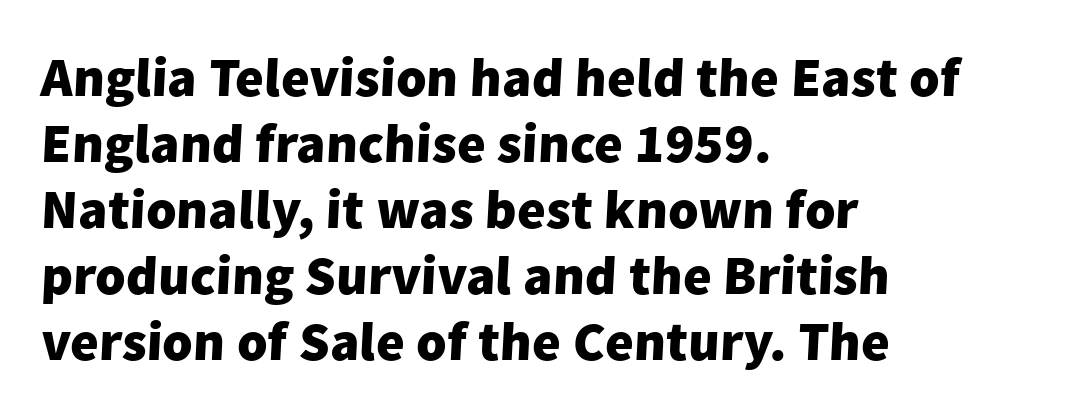
The image shows 55 px heavy sans-serif type; set left-aligned, line spacing 1.2x, normal letter spacing, not underlined; low stroke contrast and a medium x-height.
